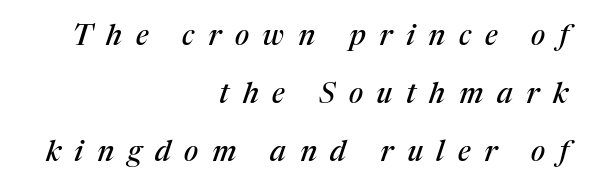
The baseline area is clear. Does extra space separate the letters? Yes, quite a lot of it. The characters display serif detailing at their extremities. Is this a fixed-width face? No — the glyphs have proportional, varying widths.
